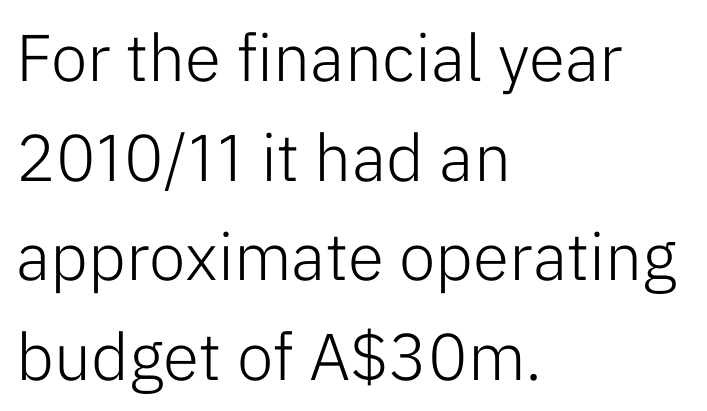
Just letters on the line, the space beneath them empty. Left-aligned paragraph, ragged on the right. The face looks like a standard text weight, possibly lighter. Here the glyphs are tracked normally, forming tight word shapes. The space between consecutive lines is moderate. Spacing verdict: proportional, widths tailored to each character.
